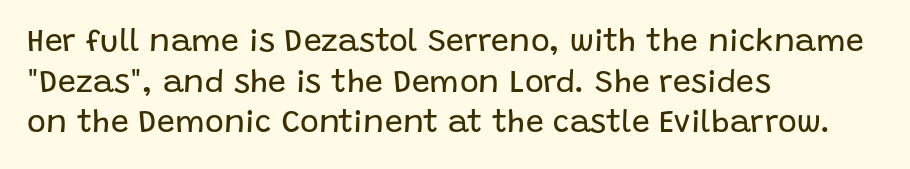
The typography opts for an upright posture over an oblique one. Font category for this specimen: sans-serif. Typeset ragged right — the left edge is the straight one. The leading is moderate, giving the passage an even texture. Short note: letters normally spaced.
